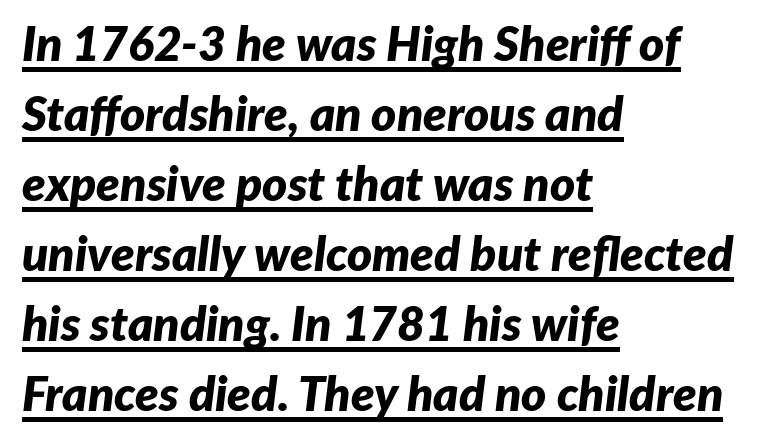
The image shows 48 px bold type, italic (leaning right); set left-aligned, normal line spacing (1.46x), normal letter spacing, underlined; low stroke contrast and a medium x-height.
